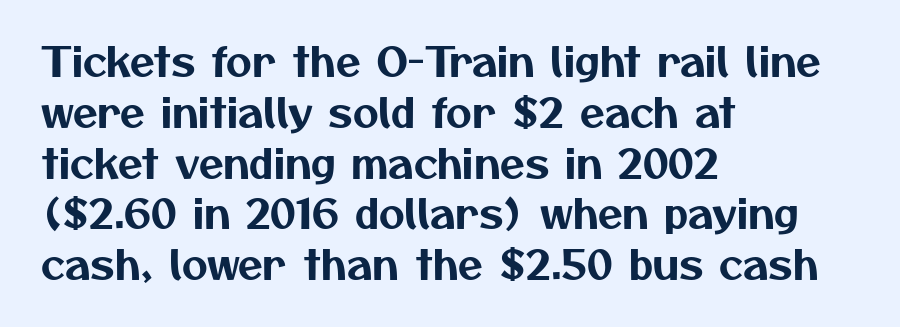
{"serif": "no", "width": "normal", "stroke_contrast": "medium", "x_height": "medium", "monospaced": "no", "underline": "no", "align": "left", "line_spacing": "normal", "line_spacing_ratio": 1.27, "letter_spacing": "normal", "letter_spacing_em": 0.0, "glyph_px": 40}
